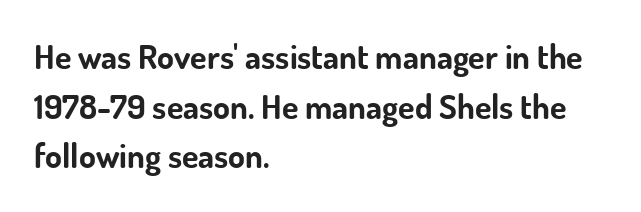
{"serif": "no", "italic": "no", "bold": "yes", "weight": "bold", "width": "normal", "stroke_contrast": "low", "x_height": "small", "monospaced": "no", "underline": "no", "align": "left", "line_spacing": "normal", "line_spacing_ratio": 1.46, "letter_spacing": "normal", "letter_spacing_em": 0.0, "glyph_px": 34}
